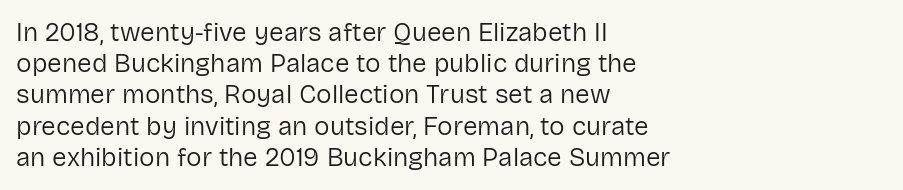
The image shows 26 px text type, upright; set left-aligned, line spacing 1.2x, normal letter spacing, not underlined.
